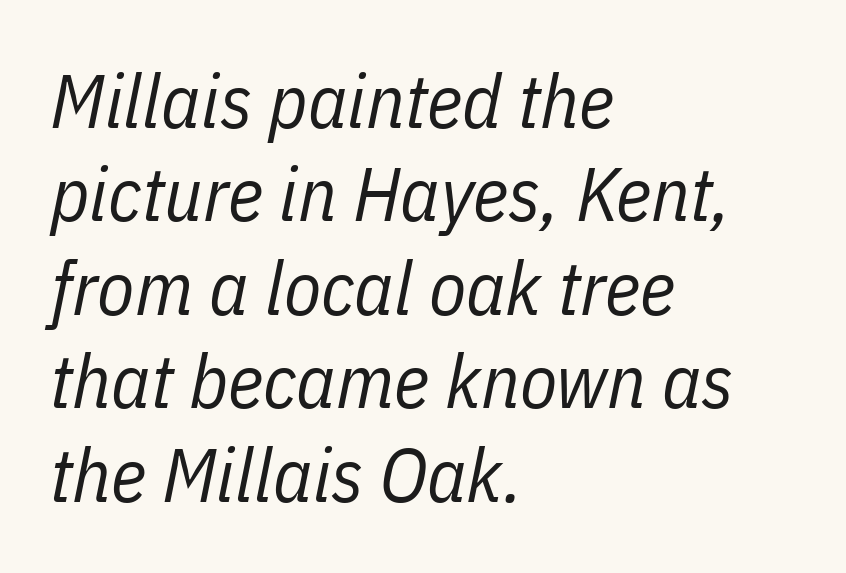
The image shows 76 px regular-weight, condensed type, italic (leaning right); set left-aligned, line spacing 1.23x, normal letter spacing, not underlined; low stroke contrast and a medium x-height.
